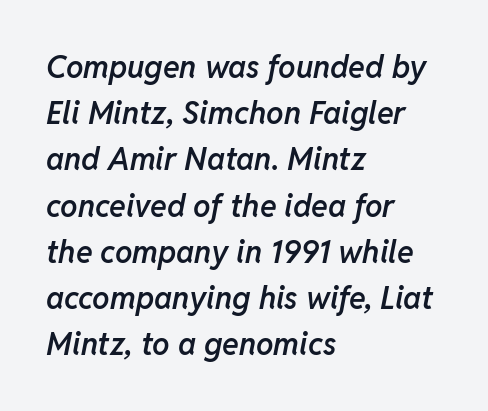
Q: Is the text bold? A: Semi-bold.
Q: Is the text italic (slanted)? A: Yes, it leans right by about 11 degrees.
Q: Is the text underlined? A: No.
Q: How is the paragraph aligned? A: Left-aligned.
Q: Is the spacing between letters normal or unusually wide? A: Normal.
Q: Is the spacing between lines tight, normal or loose? A: Normal.
Q: Width (condensed, normal, or wide)? A: Normal.
Q: Stroke contrast? A: Low.
Q: x-height? A: Medium.
Q: Monospaced? A: No.
